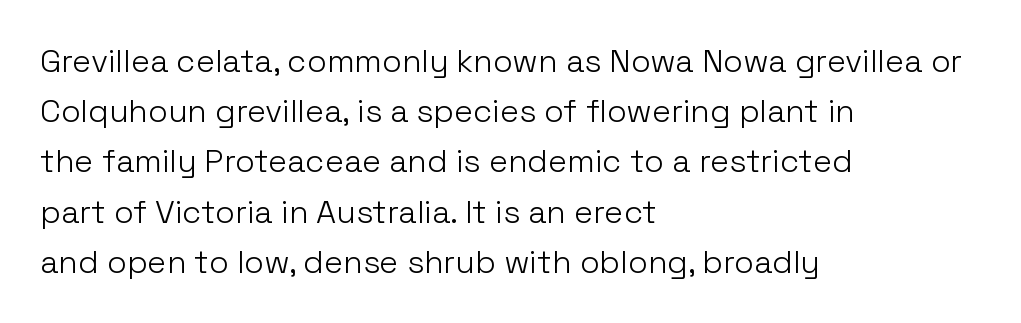
Tall strokes in this sample are plumb rather than angled. Is the block centered? No — it sits flush against the left margin. Proportional: the letters do not fall into vertical columns. The font family rendered here belongs to the sans-serif group. Underlining? Definitely not there.
